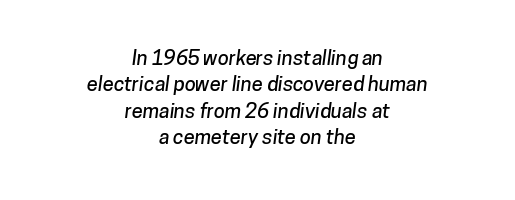
The image shows 20 px text type; set centered, normal line spacing (1.32x), normal letter spacing, not underlined.
